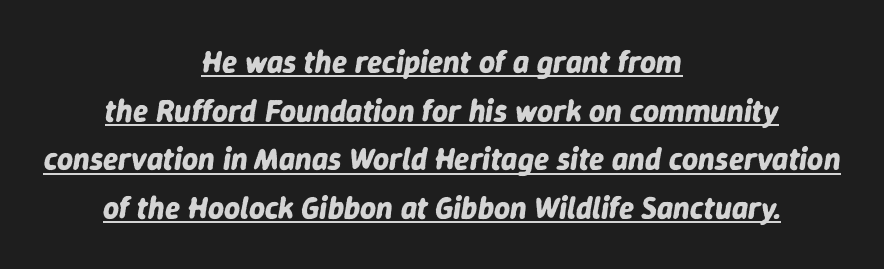
Q: Is the text bold? A: Yes.
Q: Is the text italic (slanted)? A: Yes, it leans right by about 9 degrees.
Q: Is the text underlined? A: Yes.
Q: How is the paragraph aligned? A: Centered.
Q: Is the spacing between letters normal or unusually wide? A: Normal.
Q: Is the spacing between lines tight, normal or loose? A: Normal.
Q: Width (condensed, normal, or wide)? A: Normal.
Q: Stroke contrast? A: Low.
Q: x-height? A: Medium.
Q: Monospaced? A: No.
